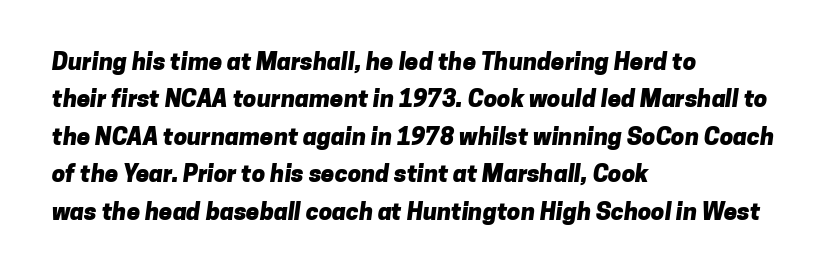
Leading: standard. Plenty of ink on the page — the face is bold. Letter spacing: default. These lines stack with their left ends in a neat column.
